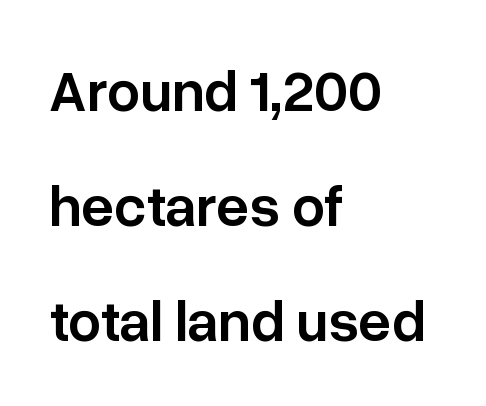
{"serif": "no", "italic": "no", "bold": "semi", "weight": "semibold", "width": "normal", "stroke_contrast": "low", "x_height": "medium", "monospaced": "no", "underline": "no", "align": "left", "line_spacing": "loose", "line_spacing_ratio": 1.98, "letter_spacing": "normal", "letter_spacing_em": 0.0, "glyph_px": 58}
